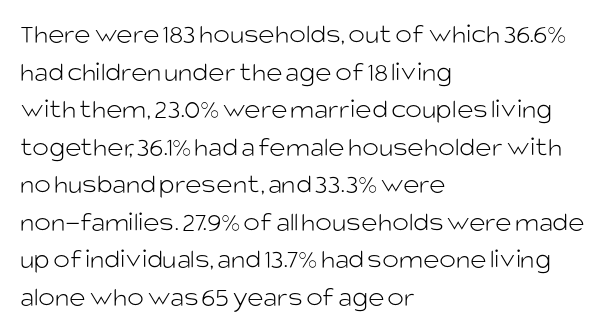
The image shows 28 px light sans-serif type, upright; set left-aligned, normal line spacing (1.34x), normal letter spacing, not underlined; low stroke contrast and a large x-height.
